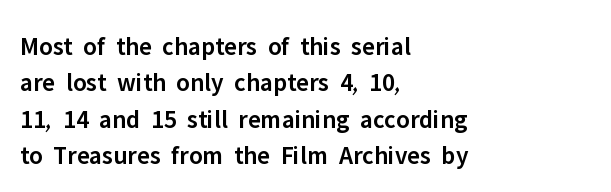
Each glyph is drawn with semibold strokes, heavier than normal yet not fully bold. Each word holds together tightly as a unit, with standard inter-letter gaps. These lines sit exactly where default settings would place them. Every row of glyphs begins at an identical x-position on the left.
